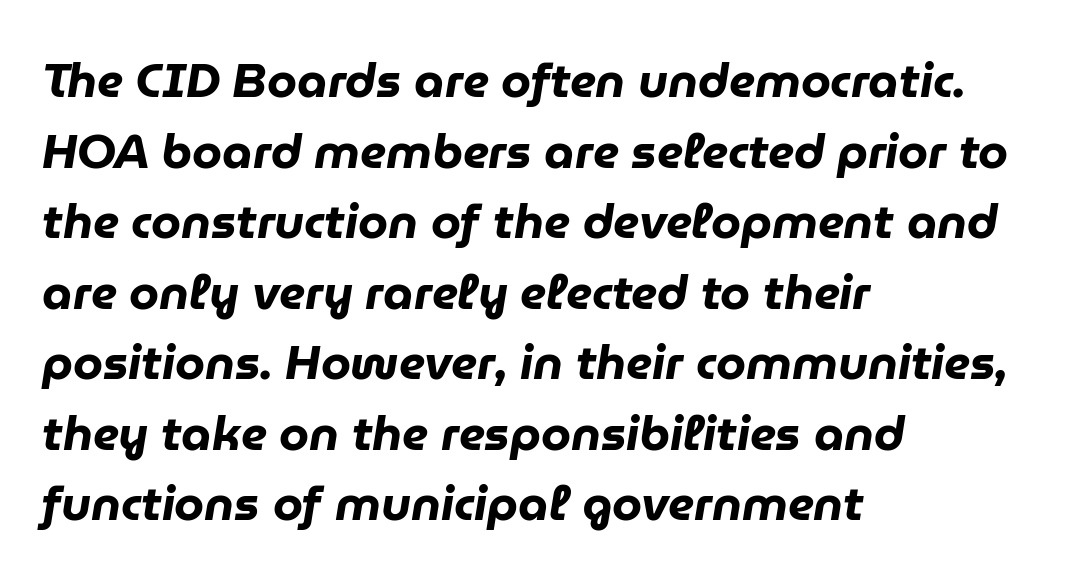
The image shows 48 px heavy type, italic (leaning right); set left-aligned, normal line spacing (1.47x), normal letter spacing, not underlined; low stroke contrast and a medium x-height.
